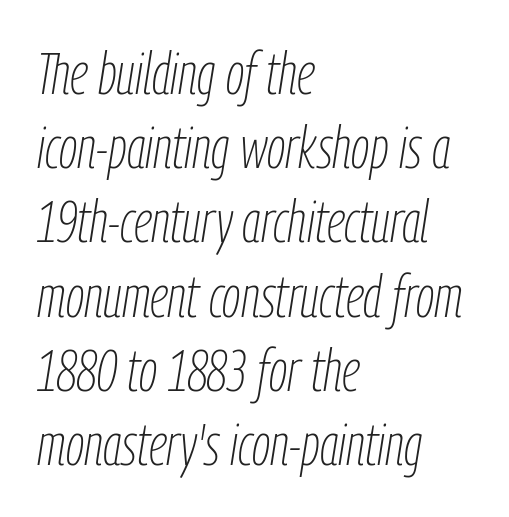
The vertical gap from one line to the next is medium. You could call the tracking neutral — neither tight nor loose. No word sits above an underline. The passage shown leans; its letterforms are oblique.
